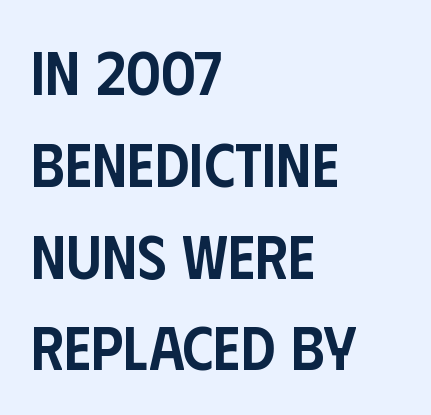
Q: Is the text bold? A: Semi-bold.
Q: Is the text italic (slanted)? A: No, it is upright.
Q: Is the typeface a serif or a sans-serif typeface? A: Sans-serif.
Q: Is the text underlined? A: No.
Q: How is the paragraph aligned? A: Left-aligned.
Q: Is the spacing between letters normal or unusually wide? A: Normal.
Q: Is the spacing between lines tight, normal or loose? A: Normal.
Q: Width (condensed, normal, or wide)? A: Condensed.
Q: Stroke contrast? A: Low.
Q: x-height? A: Large.
Q: Monospaced? A: No.
